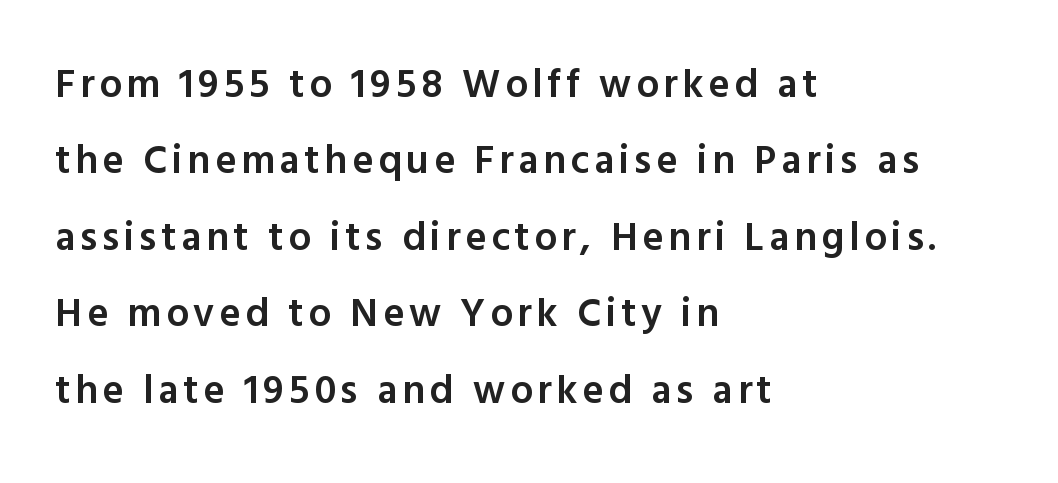
Q: Is the text bold? A: Semi-bold.
Q: Is the text italic (slanted)? A: No, it is upright.
Q: Is the typeface a serif or a sans-serif typeface? A: Sans-serif.
Q: Is the text underlined? A: No.
Q: How is the paragraph aligned? A: Left-aligned.
Q: Is the spacing between lines tight, normal or loose? A: Loose.
Q: Width (condensed, normal, or wide)? A: Normal.
Q: x-height? A: Medium.
Q: Monospaced? A: No.
